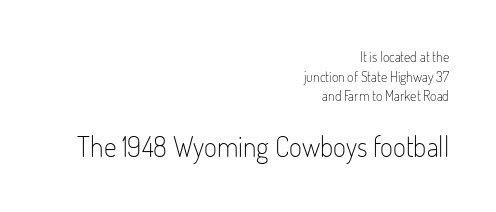
Q: Is the text bold? A: No.
Q: Is the text italic (slanted)? A: No, it is upright.
Q: Is the typeface a serif or a sans-serif typeface? A: Sans-serif.
Q: Is the text underlined? A: No.
Q: How is the paragraph aligned? A: Right-aligned.
Q: Is the spacing between letters normal or unusually wide? A: Normal.
Q: Is the spacing between lines tight, normal or loose? A: Normal.
Q: Which block of text is set in a larger size, the first (top) or the second (bottom)? A: The second (bottom) one.
Q: Width (condensed, normal, or wide)? A: Condensed.
Q: Stroke contrast? A: Low.
Q: x-height? A: Small.
Q: Monospaced? A: No.
